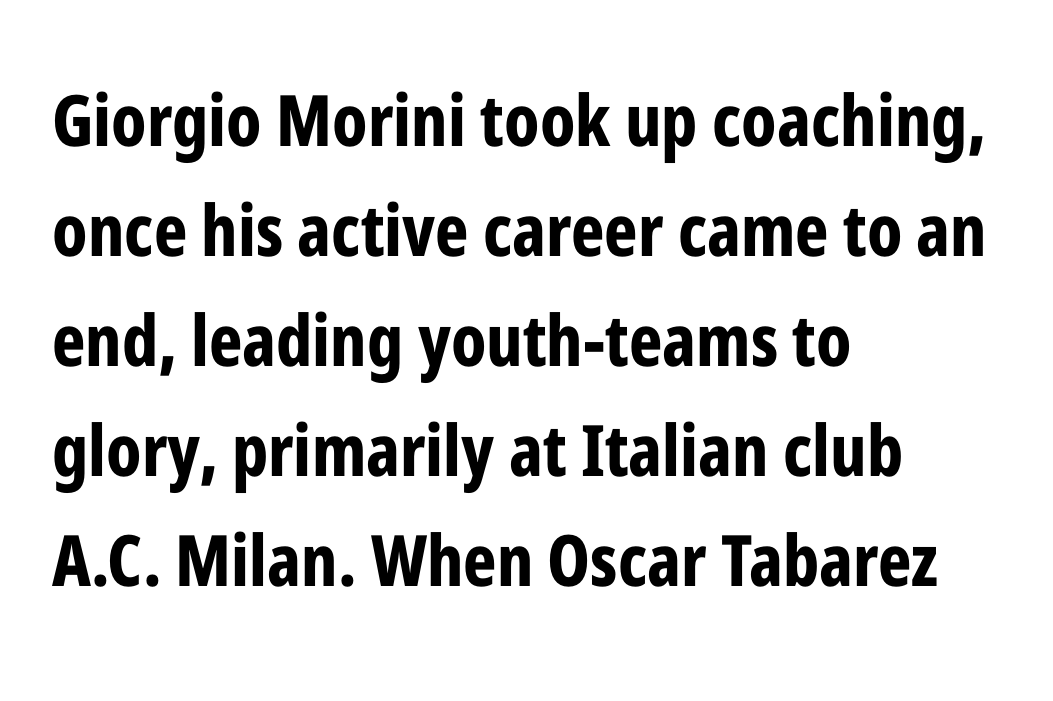
{"serif": "no", "italic": "no", "bold": "yes", "weight": "bold", "width": "condensed", "stroke_contrast": "low", "x_height": "medium", "monospaced": "no", "underline": "no", "align": "left", "line_spacing": "normal", "line_spacing_ratio": 1.55, "letter_spacing": "normal", "letter_spacing_em": 0.0, "glyph_px": 71}
